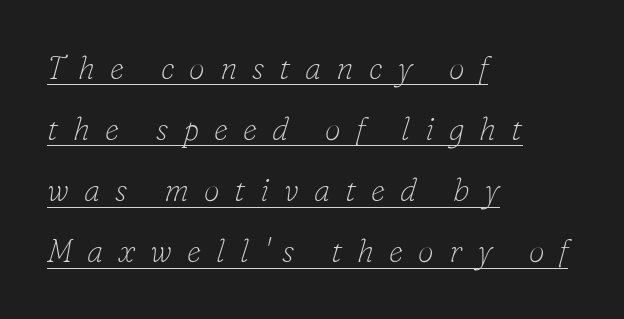
{"serif": "yes", "italic": "yes", "lean": "right", "slant_degrees": 16, "bold": "no", "weight": "thin", "width": "normal", "stroke_contrast": "low", "x_height": "small", "monospaced": "no", "underline": "yes", "align": "left", "line_spacing": "loose", "line_spacing_ratio": 1.91, "letter_spacing": "wide", "letter_spacing_em": 0.47, "glyph_px": 32}
